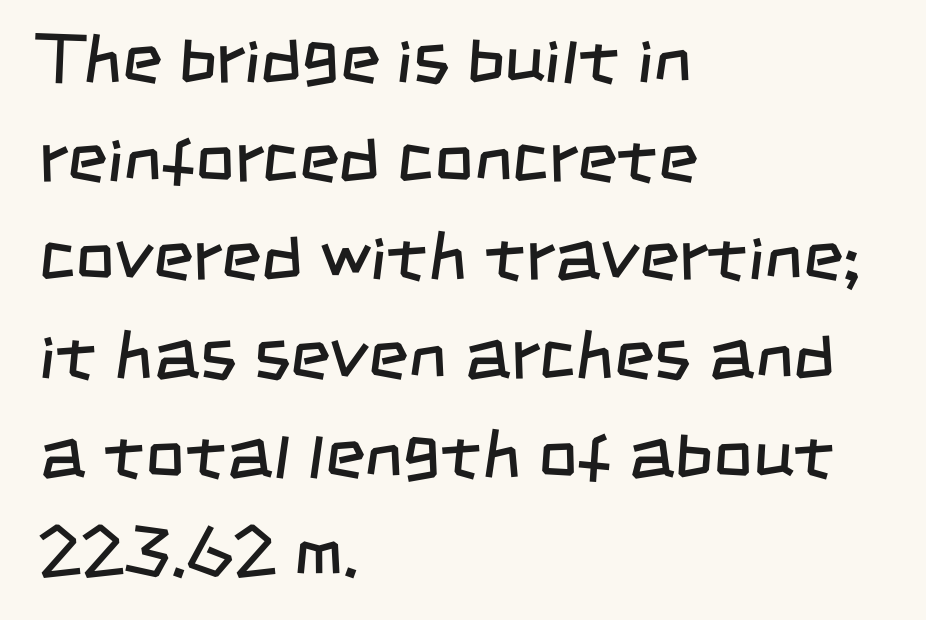
No heavy texture on the line: the type isn't bold. The passage shown is typed in a proportional face where columns would drift. What stands out about the letter spacing? Nothing — it is the standard amount. All the whitespace from short lines collects on the right. Leading matches the norm, producing a regular column.
